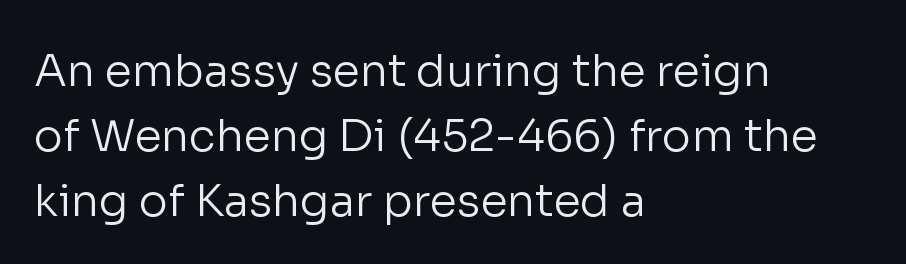
In terms of letterspacing, this is plain default setting. A typesetter would label this face a sans. The space directly below the letters is spotless. Each letter keeps its own natural width here, so spacing adapts to shape. Compared with typical paragraphs, the rows here are spaced about the same.
